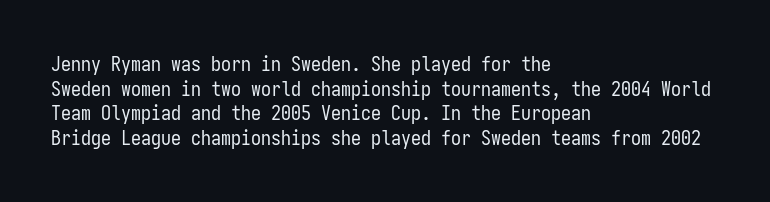
Q: Is the text bold? A: No.
Q: Is the text italic (slanted)? A: No, it is upright.
Q: Is the text underlined? A: No.
Q: How is the paragraph aligned? A: Left-aligned.
Q: Is the spacing between letters normal or unusually wide? A: Normal.
